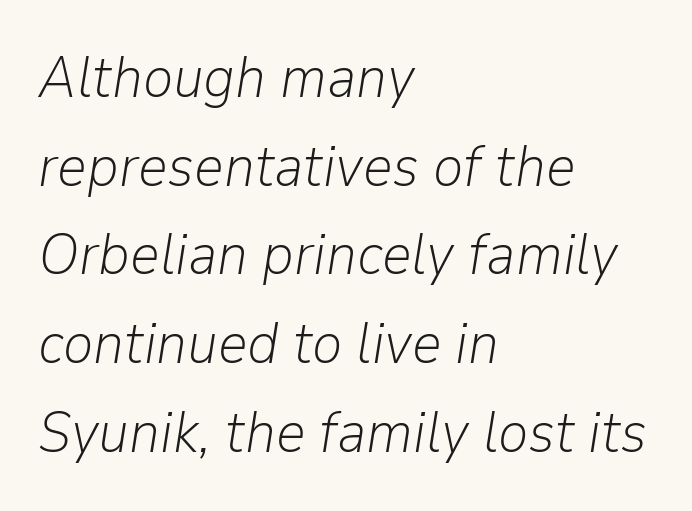
Q: Is the text bold? A: No.
Q: Is the text italic (slanted)? A: Yes, it leans right by about 9 degrees.
Q: Is the text underlined? A: No.
Q: How is the paragraph aligned? A: Left-aligned.
Q: Is the spacing between letters normal or unusually wide? A: Normal.
Q: Is the spacing between lines tight, normal or loose? A: Normal.
Q: Width (condensed, normal, or wide)? A: Normal.
Q: Stroke contrast? A: Low.
Q: x-height? A: Medium.
Q: Monospaced? A: No.
